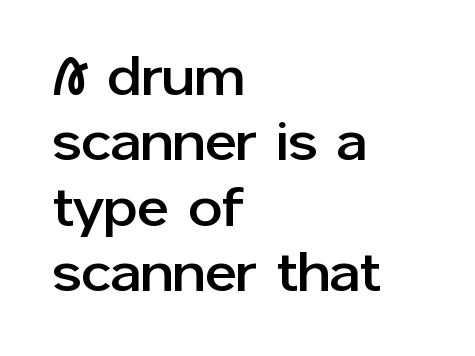
Q: Is the text italic (slanted)? A: No, it is upright.
Q: Is the typeface a serif or a sans-serif typeface? A: Sans-serif.
Q: Is the text underlined? A: No.
Q: How is the paragraph aligned? A: Left-aligned.
Q: Is the spacing between letters normal or unusually wide? A: Normal.
Q: Width (condensed, normal, or wide)? A: Normal.
Q: Stroke contrast? A: Low.
Q: x-height? A: Medium.
Q: Monospaced? A: No.
